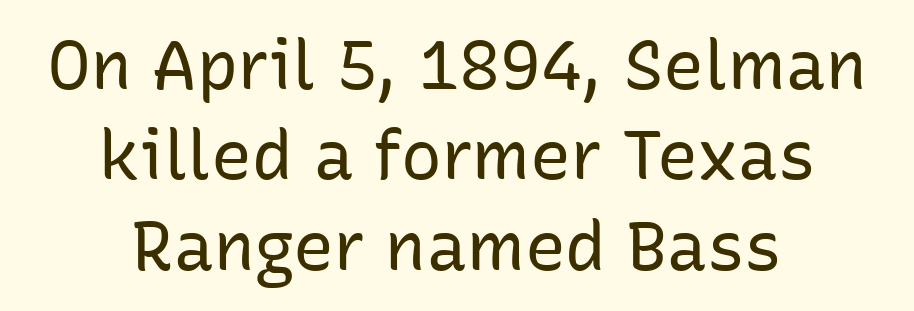
{"serif": "no", "italic": "no", "bold": "no", "weight": "regular", "width": "normal", "stroke_contrast": "low", "x_height": "medium", "monospaced": "no", "underline": "no", "align": "center", "line_spacing": "normal", "line_spacing_ratio": 1.33, "letter_spacing": "normal", "letter_spacing_em": 0.0, "glyph_px": 68}
